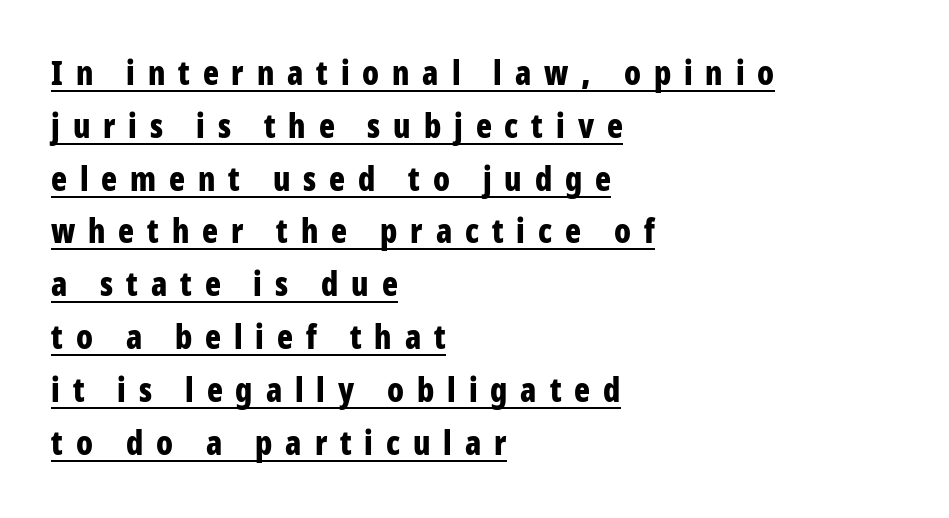
{"serif": "no", "italic": "no", "bold": "yes", "weight": "bold", "width": "condensed", "stroke_contrast": "low", "x_height": "large", "monospaced": "no", "underline": "yes", "align": "left", "line_spacing": "normal", "line_spacing_ratio": 1.6, "letter_spacing": "wide", "letter_spacing_em": 0.39, "glyph_px": 33}
